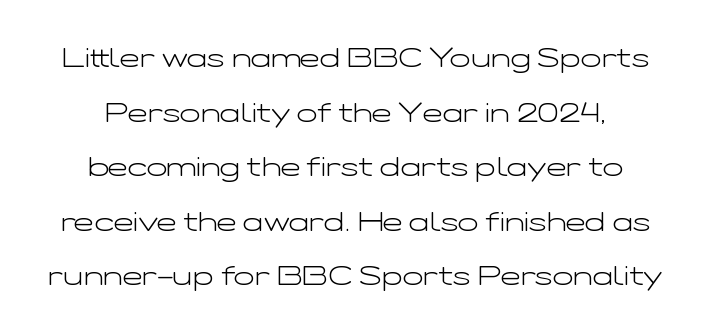
{"italic": "no", "bold": "no", "underline": "no", "align": "center", "line_spacing": "loose", "line_spacing_ratio": 2.02, "letter_spacing": "normal", "letter_spacing_em": 0.0, "glyph_px": 27}
